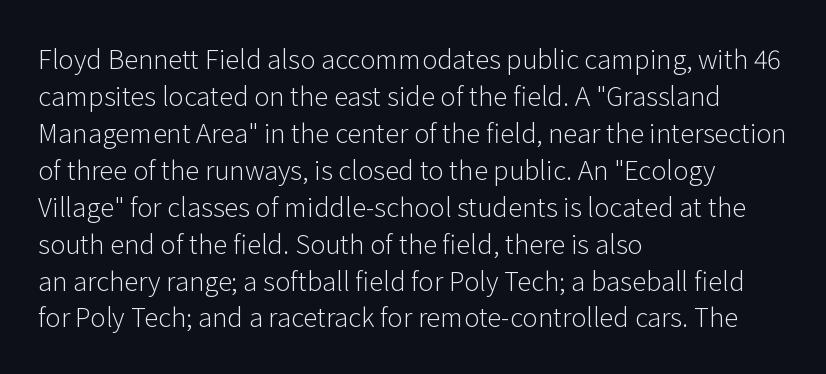
Q: Is the text bold? A: No.
Q: Is the text italic (slanted)? A: No, it is upright.
Q: Is the text underlined? A: No.
Q: How is the paragraph aligned? A: Left-aligned.
Q: Is the spacing between letters normal or unusually wide? A: Normal.
Q: Is the spacing between lines tight, normal or loose? A: Normal.
